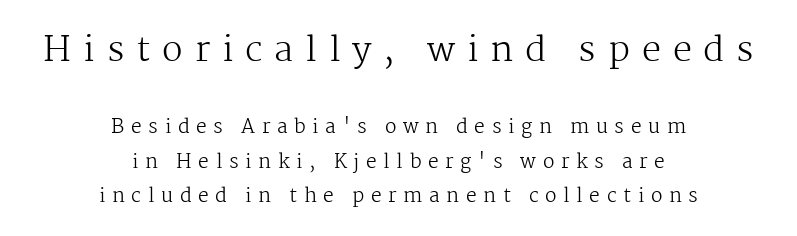
Q: Is the text bold? A: No.
Q: Is the text italic (slanted)? A: No, it is upright.
Q: Is the typeface a serif or a sans-serif typeface? A: Serif.
Q: Is the text underlined? A: No.
Q: How is the paragraph aligned? A: Centered.
Q: Is the spacing between letters normal or unusually wide? A: Unusually wide.
Q: Which block of text is set in a larger size, the first (top) or the second (bottom)? A: The first (top) one.
Q: Width (condensed, normal, or wide)? A: Normal.
Q: Stroke contrast? A: Medium.
Q: x-height? A: Medium.
Q: Monospaced? A: No.
